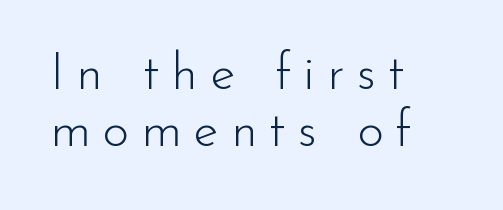
Q: Is the text bold? A: No.
Q: Is the text italic (slanted)? A: No, it is upright.
Q: Is the typeface a serif or a sans-serif typeface? A: Sans-serif.
Q: Is the text underlined? A: No.
Q: How is the paragraph aligned? A: Left-aligned.
Q: Is the spacing between letters normal or unusually wide? A: Unusually wide.
Q: Is the spacing between lines tight, normal or loose? A: Tight.
Q: Width (condensed, normal, or wide)? A: Normal.
Q: Stroke contrast? A: Low.
Q: x-height? A: Small.
Q: Monospaced? A: No.
